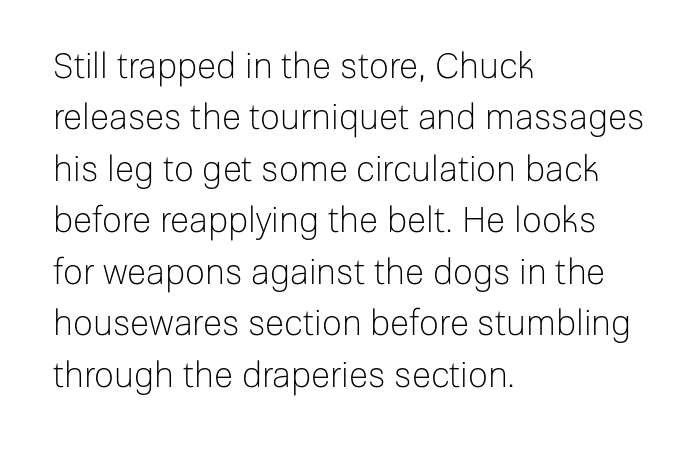
The letters advance in unequal steps, a hallmark of proportional type. These lines are set flush left with a ragged right edge. A typesetter would mark this as roman, not italic. What's the leading like? Ordinary, nothing unusual. Stems and bowls with no extra thickness — not bold.
